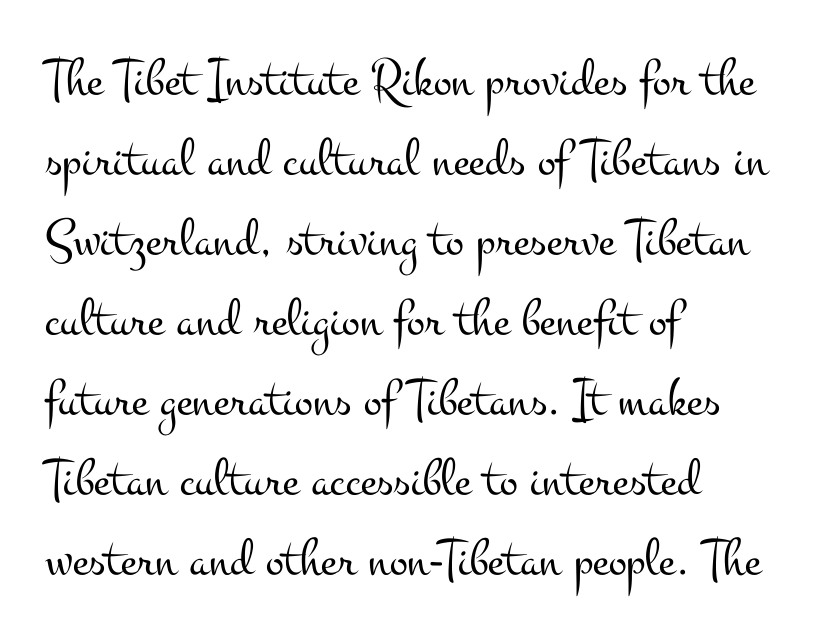
The image shows 54 px light, wide serif type; set left-aligned, normal line spacing (1.48x), normal letter spacing, not underlined; medium stroke contrast and a small x-height.
